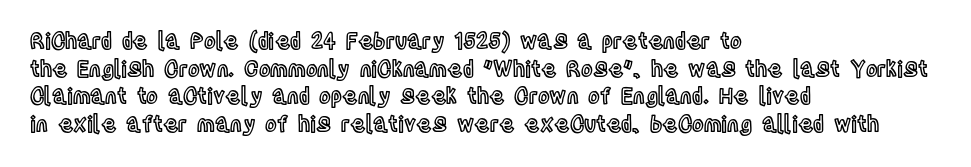
Q: Is the text italic (slanted)? A: No, it is upright.
Q: Is the text underlined? A: No.
Q: How is the paragraph aligned? A: Left-aligned.
Q: Is the spacing between letters normal or unusually wide? A: Normal.
Q: Is the spacing between lines tight, normal or loose? A: Normal.
